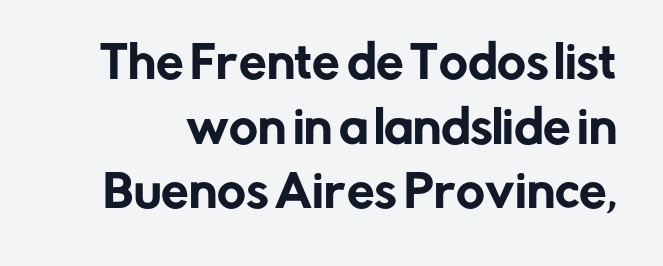
Q: Is the text italic (slanted)? A: No, it is upright.
Q: Is the typeface a serif or a sans-serif typeface? A: Sans-serif.
Q: Is the text underlined? A: No.
Q: Is the spacing between letters normal or unusually wide? A: Normal.
Q: Is the spacing between lines tight, normal or loose? A: Normal.
Q: Width (condensed, normal, or wide)? A: Normal.
Q: Stroke contrast? A: Low.
Q: x-height? A: Medium.
Q: Monospaced? A: No.
